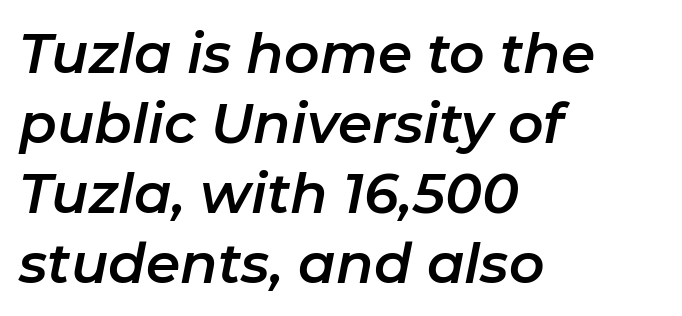
The image shows 55 px text type, italic (leaning right); set left-aligned, normal line spacing (1.27x), normal letter spacing, not underlined; low stroke contrast and a medium x-height.
